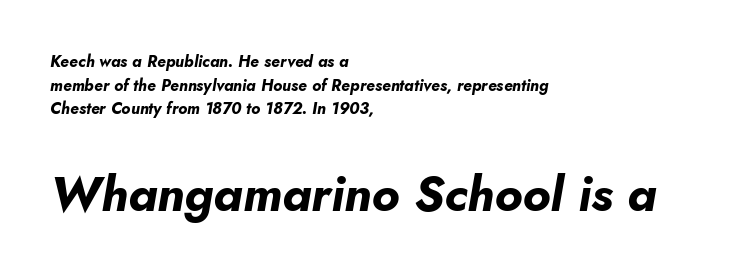
{"italic": "yes", "lean": "right", "slant_degrees": 10, "bold": "yes", "weight": "bold", "width": "normal", "stroke_contrast": "low", "x_height": "small", "monospaced": "no", "underline": "no", "align": "left", "line_spacing": "normal", "line_spacing_ratio": 1.48, "letter_spacing": "normal", "letter_spacing_em": 0.0, "larger_block": "second", "size_ratio": 3.06, "glyph_px": 49}
